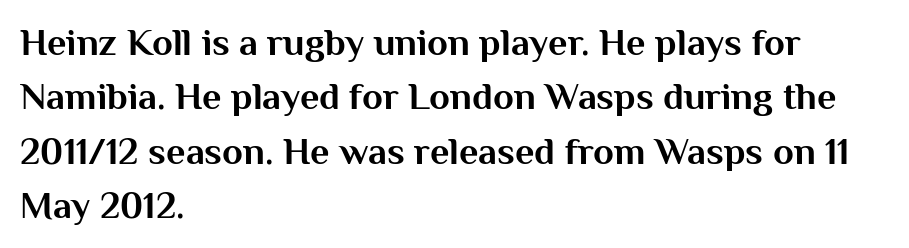
Posture: upright roman. Grotesque or geometric, the face here clearly has no serifs. As a designer I'd log this as weight 700, bold. The rag falls on the right side of this text block. The strip under each line holds only bare page.
